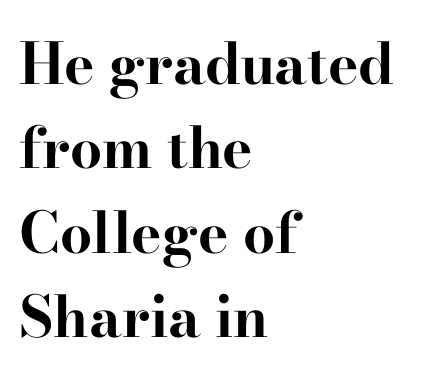
The image shows 57 px bold, wide serif type, upright; set left-aligned, normal line spacing (1.48x), normal letter spacing, not underlined; high stroke contrast and a small x-height.
